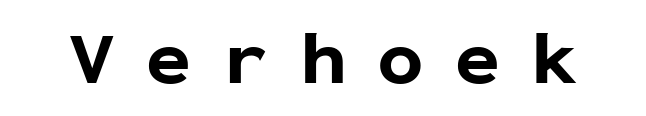
Q: Is the text bold? A: Yes.
Q: Is the text italic (slanted)? A: No, it is upright.
Q: Is the typeface a serif or a sans-serif typeface? A: Sans-serif.
Q: Is the text underlined? A: No.
Q: Is the spacing between letters normal or unusually wide? A: Unusually wide.
Q: Width (condensed, normal, or wide)? A: Normal.
Q: Stroke contrast? A: Low.
Q: x-height? A: Medium.
Q: Monospaced? A: Yes.
